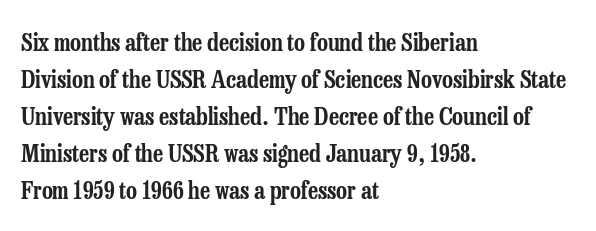
Q: Is the text italic (slanted)? A: No, it is upright.
Q: Is the text underlined? A: No.
Q: How is the paragraph aligned? A: Left-aligned.
Q: Is the spacing between letters normal or unusually wide? A: Normal.
Q: Is the spacing between lines tight, normal or loose? A: Normal.
